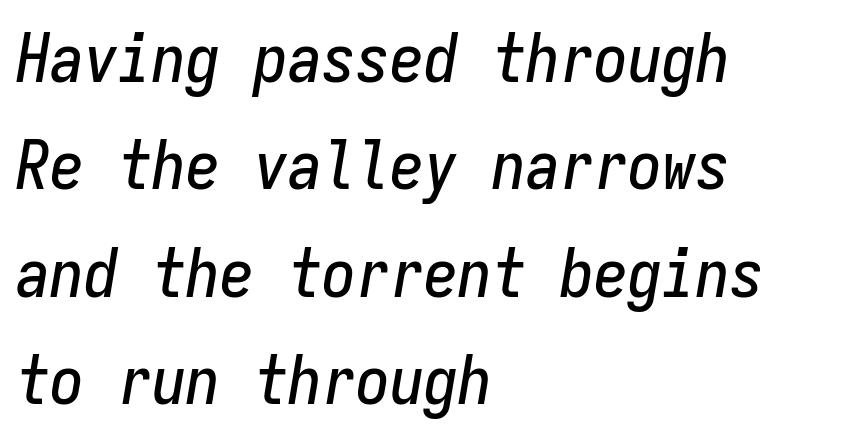
The image shows 68 px condensed type, italic (leaning right), monospaced; set left-aligned, normal line spacing (1.58x), normal letter spacing, not underlined; low stroke contrast and a medium x-height.
